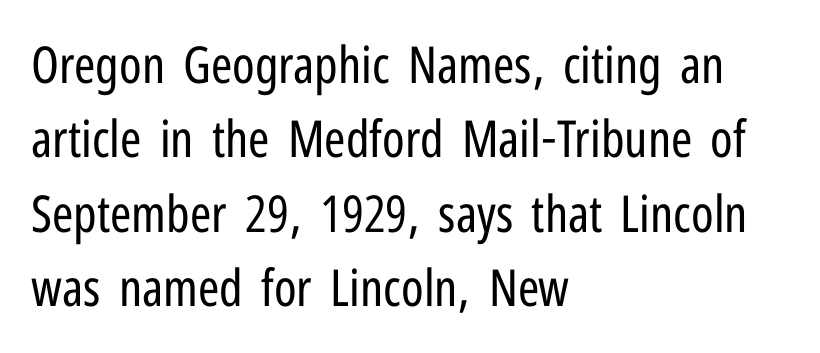
Glance below the letters and you will spot only blank space. How are the letters spaced? Ordinarily, with no added tracking. Line spacing here is normal. Type style note: lacks serifs. Varying glyph widths throughout — classic text-font behaviour. The letters look calm and open, with moderate or lighter stems.
